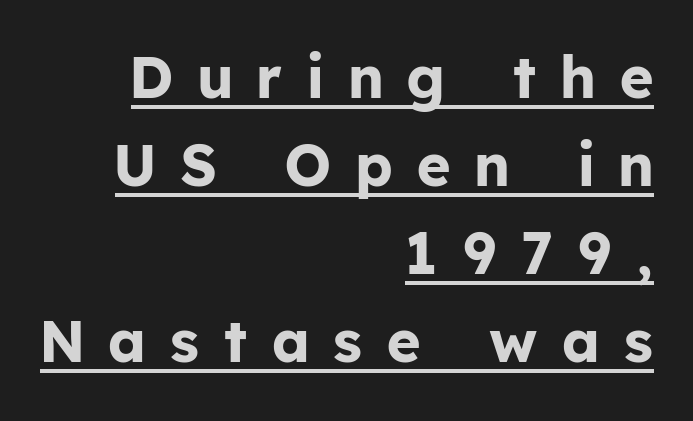
Q: Is the text bold? A: Yes.
Q: Is the text italic (slanted)? A: No, it is upright.
Q: Is the typeface a serif or a sans-serif typeface? A: Sans-serif.
Q: Is the text underlined? A: Yes.
Q: How is the paragraph aligned? A: Right-aligned.
Q: Is the spacing between letters normal or unusually wide? A: Unusually wide.
Q: Is the spacing between lines tight, normal or loose? A: Normal.
Q: Width (condensed, normal, or wide)? A: Normal.
Q: Stroke contrast? A: Low.
Q: x-height? A: Medium.
Q: Monospaced? A: No.
